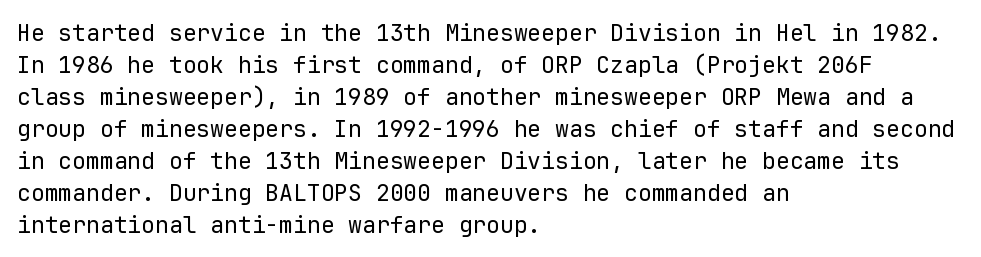
The image shows 23 px text type, upright; set left-aligned, normal line spacing (1.39x), normal letter spacing, not underlined.
